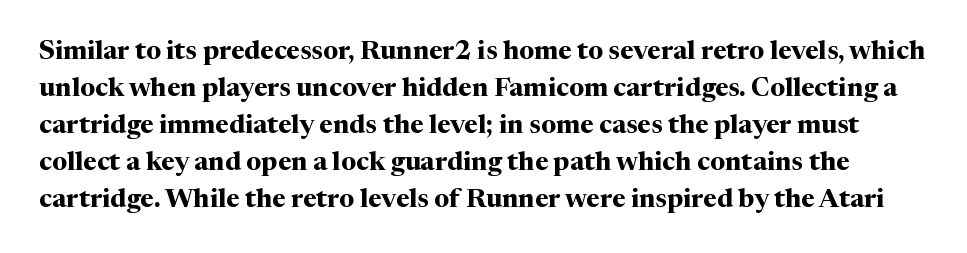
{"italic": "no", "bold": "yes", "underline": "no", "line_spacing": "normal", "line_spacing_ratio": 1.42, "letter_spacing": "normal", "letter_spacing_em": 0.0, "glyph_px": 26}
